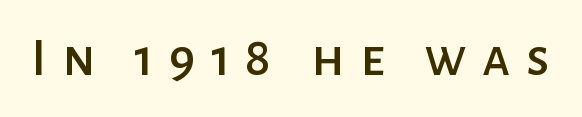
The image shows 55 px sans-serif type, upright; set unusually wide letter spacing (+0.28 em), not underlined; low stroke contrast and a medium x-height.
